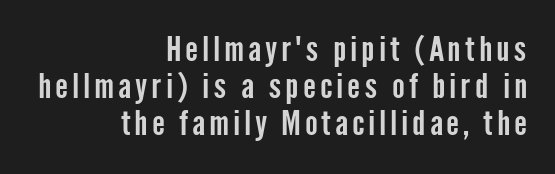
The image shows 34 px condensed sans-serif type, upright; set right-aligned, tight line spacing (1.09x), not underlined; low stroke contrast and a medium x-height.
